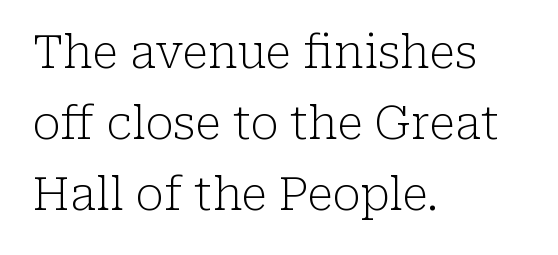
The glyphs are unaccompanied by any horizontal stroke below them. One-word summary of the alignment: left. This is the regular roman posture of the typeface. The tracking reads as untouched default to a designer's eye. Character widths vary here, with narrow letters taking less room than wide ones.
